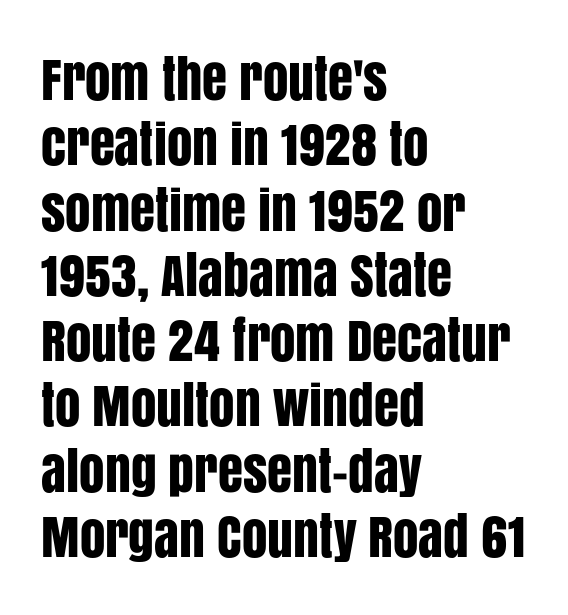
Q: Is the text italic (slanted)? A: No, it is upright.
Q: Is the typeface a serif or a sans-serif typeface? A: Sans-serif.
Q: Is the text underlined? A: No.
Q: How is the paragraph aligned? A: Left-aligned.
Q: Is the spacing between letters normal or unusually wide? A: Normal.
Q: Is the spacing between lines tight, normal or loose? A: Normal.
Q: Width (condensed, normal, or wide)? A: Condensed.
Q: Stroke contrast? A: Low.
Q: x-height? A: Large.
Q: Monospaced? A: No.
